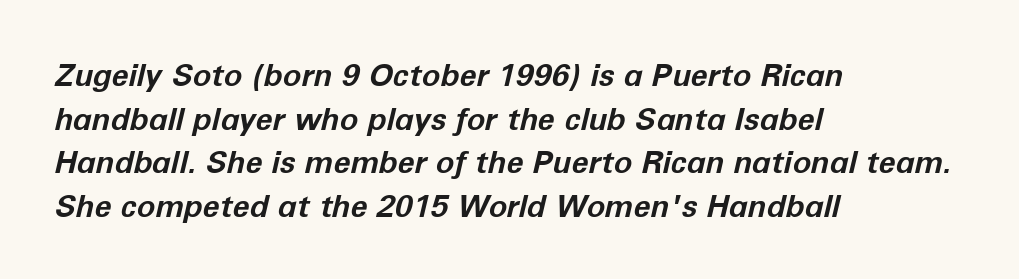
The text carries the slant typical of an italic or oblique font. Evenly set lines give the paragraph a standard silhouette. Caption: bold face, heavy strokes. The lines in this sample share a left origin and differ only in where they stop.
